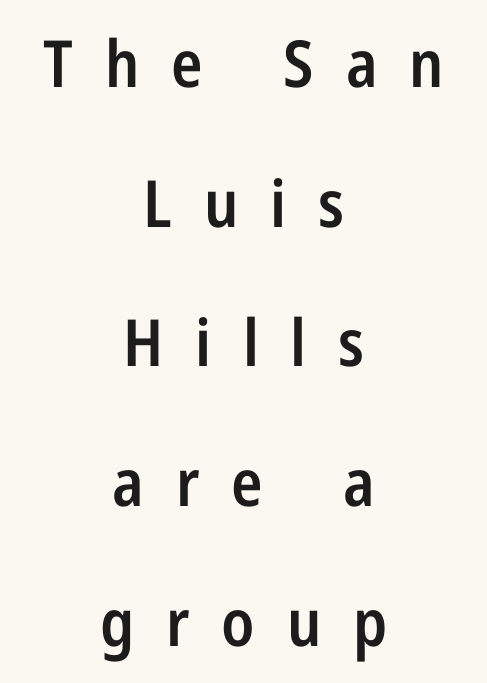
{"serif": "no", "italic": "no", "bold": "semi", "weight": "semibold", "width": "condensed", "stroke_contrast": "low", "x_height": "medium", "monospaced": "no", "underline": "no", "align": "center", "line_spacing": "loose", "line_spacing_ratio": 2.15, "letter_spacing": "wide", "letter_spacing_em": 0.49, "glyph_px": 65}
